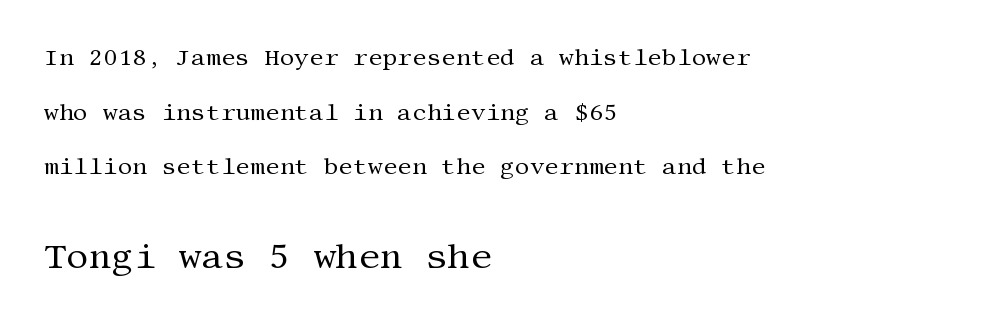
Q: Is the text bold? A: No.
Q: Is the text italic (slanted)? A: No, it is upright.
Q: Is the typeface a serif or a sans-serif typeface? A: Serif.
Q: Is the text underlined? A: No.
Q: How is the paragraph aligned? A: Left-aligned.
Q: Is the spacing between letters normal or unusually wide? A: Normal.
Q: Is the spacing between lines tight, normal or loose? A: Loose.
Q: Which block of text is set in a larger size, the first (top) or the second (bottom)? A: The second (bottom) one.
Q: Width (condensed, normal, or wide)? A: Normal.
Q: Stroke contrast? A: Medium.
Q: x-height? A: Large.
